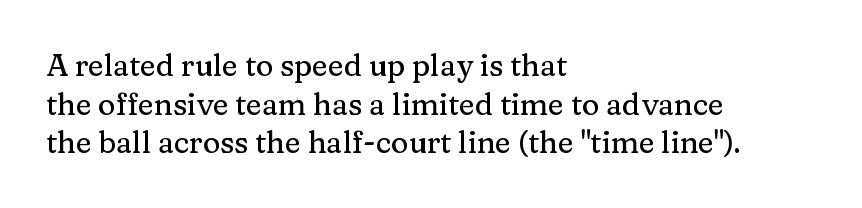
Vertical strokes here are truly vertical. Any mark beneath the type? The region is blank. Leading matches the norm, producing a regular column. Tracking here is standard; glyphs follow each other at the usual distance. Line starts are locked; line ends wander.
